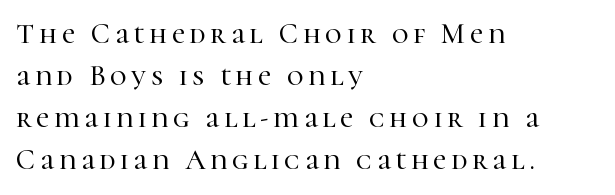
{"serif": "yes", "italic": "no", "width": "normal", "stroke_contrast": "high", "x_height": "medium", "monospaced": "no", "underline": "no", "align": "left", "line_spacing": "normal", "line_spacing_ratio": 1.45, "glyph_px": 29}
